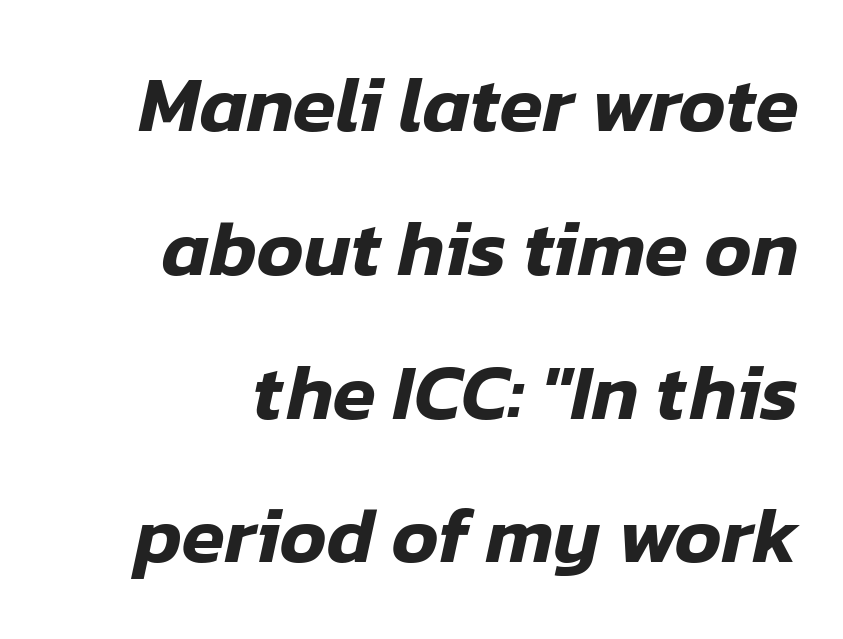
{"italic": "yes", "lean": "right", "slant_degrees": 12, "width": "normal", "stroke_contrast": "low", "x_height": "medium", "monospaced": "no", "underline": "no", "align": "right", "line_spacing_ratio": 1.82, "letter_spacing": "normal", "letter_spacing_em": 0.0, "glyph_px": 79}
